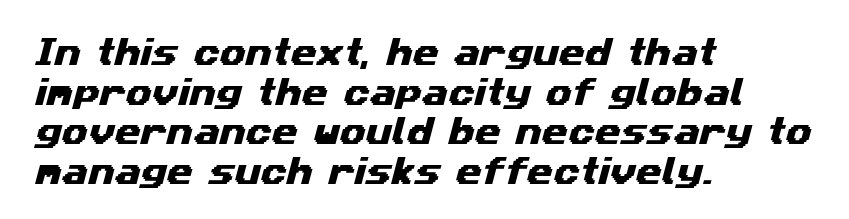
The image shows 30 px wide sans-serif type; set left-aligned, normal line spacing (1.32x), normal letter spacing, not underlined; medium stroke contrast and a medium x-height.
